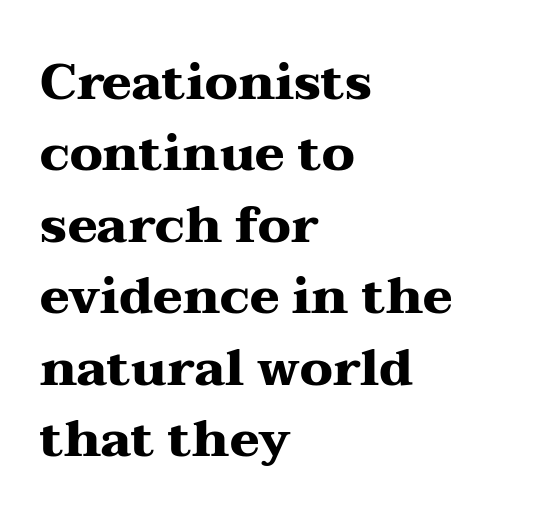
Q: Is the text bold? A: Yes.
Q: Is the text italic (slanted)? A: No, it is upright.
Q: Is the typeface a serif or a sans-serif typeface? A: Serif.
Q: Is the text underlined? A: No.
Q: How is the paragraph aligned? A: Left-aligned.
Q: Is the spacing between letters normal or unusually wide? A: Normal.
Q: Is the spacing between lines tight, normal or loose? A: Normal.
Q: Width (condensed, normal, or wide)? A: Wide.
Q: Stroke contrast? A: Medium.
Q: x-height? A: Medium.
Q: Monospaced? A: No.
